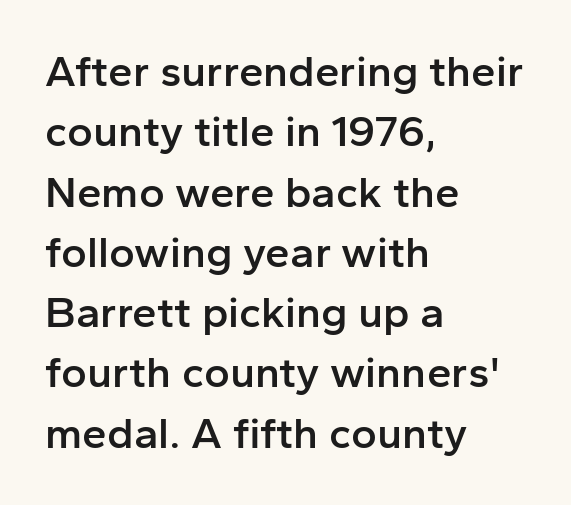
The rendering anchors every line to the left-hand side. This sample has the flowing, uneven cadence of proportional lettering. Clear beneath every line of the passage. If you drew a line through each stem, it would be perfectly vertical.
